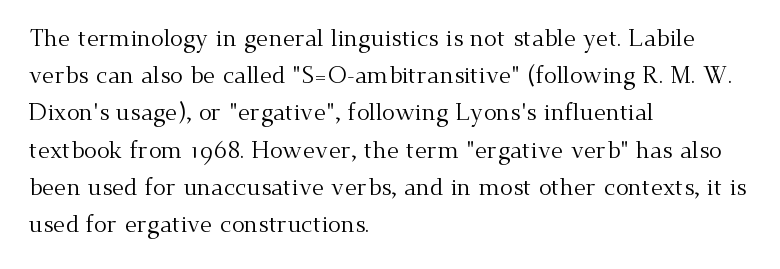
{"italic": "no", "bold": "no", "underline": "no", "align": "left", "line_spacing": "normal", "line_spacing_ratio": 1.55, "letter_spacing": "normal", "letter_spacing_em": 0.0, "glyph_px": 24}
